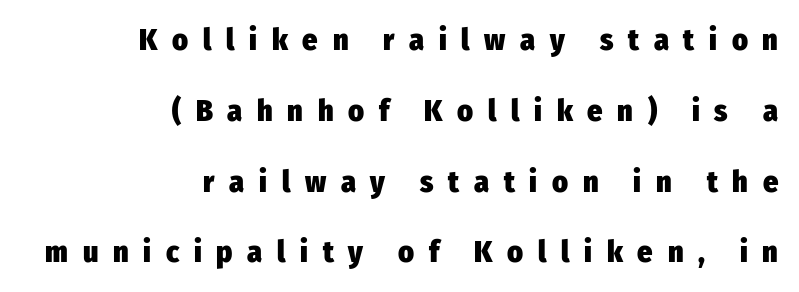
Q: Is the text bold? A: Yes.
Q: Is the text italic (slanted)? A: No, it is upright.
Q: Is the typeface a serif or a sans-serif typeface? A: Sans-serif.
Q: Is the text underlined? A: No.
Q: How is the paragraph aligned? A: Right-aligned.
Q: Is the spacing between letters normal or unusually wide? A: Unusually wide.
Q: Is the spacing between lines tight, normal or loose? A: Loose.
Q: Width (condensed, normal, or wide)? A: Condensed.
Q: Stroke contrast? A: Low.
Q: x-height? A: Medium.
Q: Monospaced? A: No.
